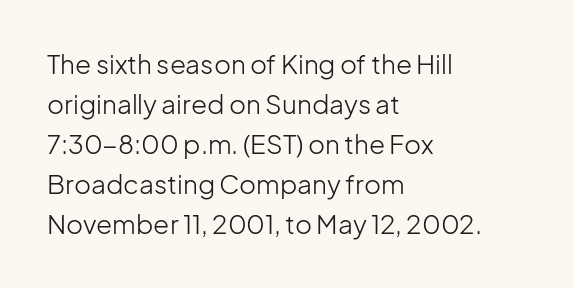
{"italic": "no", "bold": "no", "underline": "no", "align": "left", "line_spacing": "normal", "line_spacing_ratio": 1.54, "letter_spacing": "normal", "letter_spacing_em": 0.0, "glyph_px": 26}
